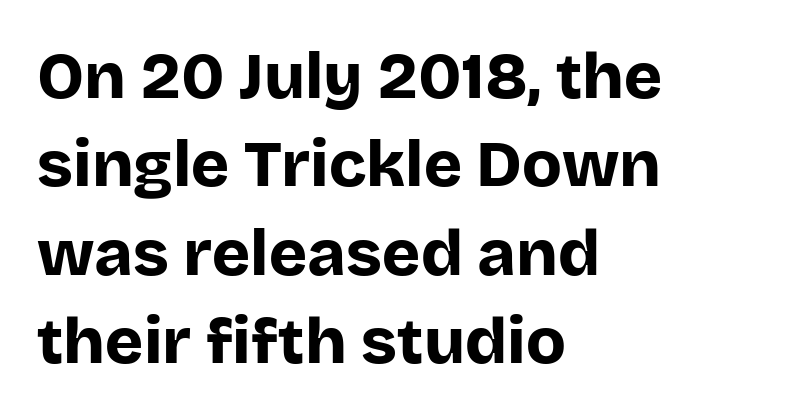
The image shows 65 px bold sans-serif type, upright; set left-aligned, normal line spacing (1.36x), normal letter spacing, not underlined; low stroke contrast and a large x-height.
